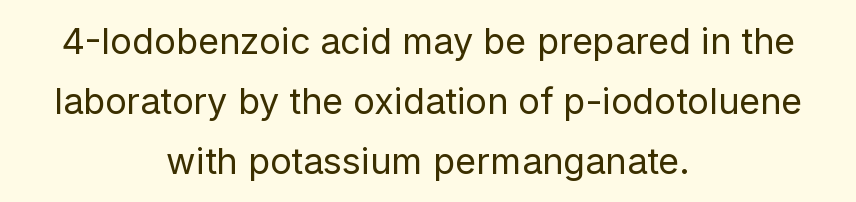
Q: Is the text bold? A: No.
Q: Is the text italic (slanted)? A: No, it is upright.
Q: Is the typeface a serif or a sans-serif typeface? A: Sans-serif.
Q: Is the text underlined? A: No.
Q: How is the paragraph aligned? A: Centered.
Q: Is the spacing between letters normal or unusually wide? A: Normal.
Q: Is the spacing between lines tight, normal or loose? A: Normal.
Q: Width (condensed, normal, or wide)? A: Normal.
Q: Stroke contrast? A: Low.
Q: x-height? A: Medium.
Q: Monospaced? A: No.
